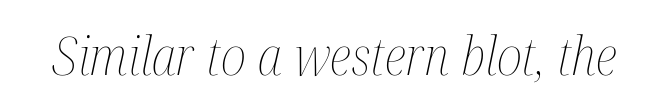
The image shows 53 px thin, condensed type, italic (leaning right); set normal letter spacing, not underlined; medium stroke contrast and a medium x-height.
